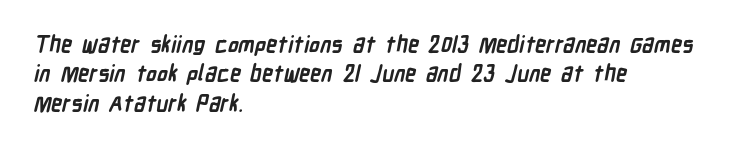
The passage shown has conventional tracking throughout. Bare-footed words on every line. These lines are set flush left with a ragged right edge. A normal amount of white space separates one row of letters from the next. Summary of weight: heavy, a full bold.
